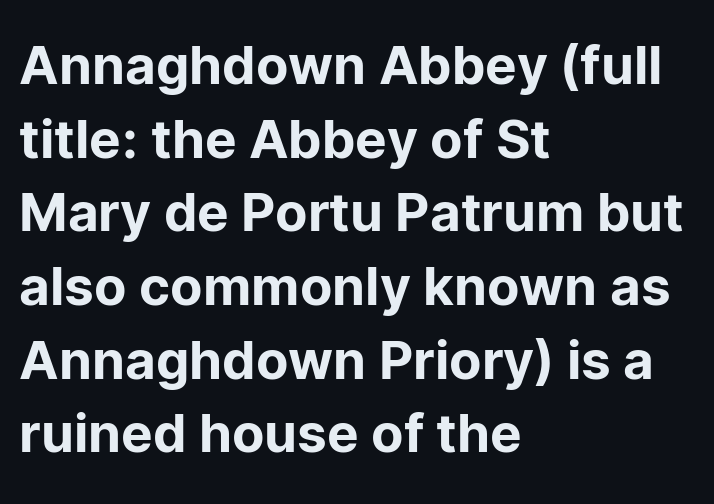
Upright lettering throughout. Check the space under the baseline: it is left empty. Type style note: lacks serifs. Think of a printed novel: that variable character pitch is what you see here. The space between consecutive lines is moderate. Students, note that the glyphs here touch the page at normal intervals.
